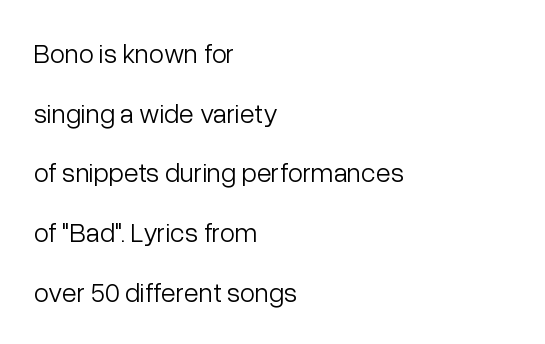
The image shows 27 px text type, upright; set left-aligned, loose line spacing (2.21x), normal letter spacing, not underlined.
